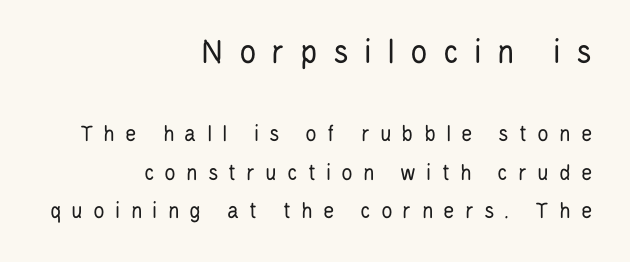
{"serif": "no", "italic": "no", "bold": "no", "weight": "regular", "width": "condensed", "stroke_contrast": "low", "x_height": "large", "monospaced": "no", "underline": "no", "align": "right", "line_spacing": "normal", "line_spacing_ratio": 1.6, "letter_spacing": "wide", "letter_spacing_em": 0.42, "larger_block": "first", "size_ratio": 1.5, "glyph_px": 36}
